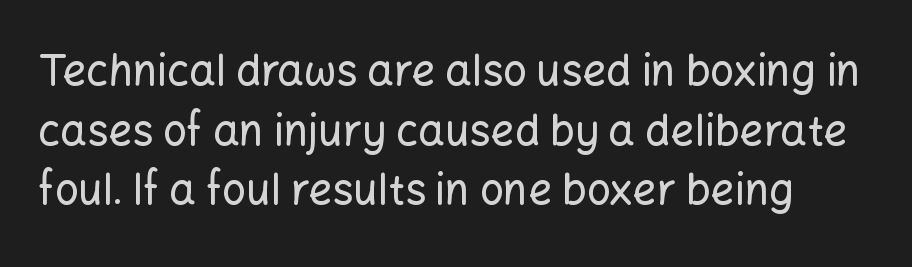
The image shows 42 px sans-serif type, upright; set normal line spacing (1.42x), normal letter spacing, not underlined; low stroke contrast and a medium x-height.
